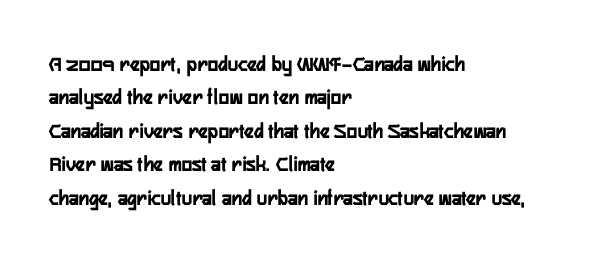
Q: Is the text italic (slanted)? A: No, it is upright.
Q: Is the text underlined? A: No.
Q: How is the paragraph aligned? A: Left-aligned.
Q: Is the spacing between letters normal or unusually wide? A: Normal.
Q: Is the spacing between lines tight, normal or loose? A: Normal.
